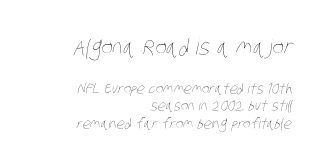
Unmarked baselines from the first word to the last. Caption: standard tracking, unaltered. The passage shown begins with its larger block and ends with its smaller one. Weight: in the light-to-regular range. Alignment: flush right.
